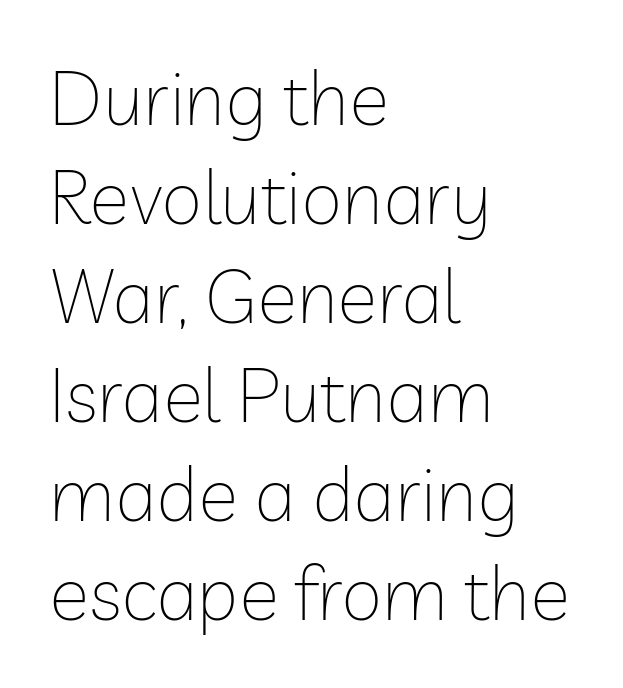
Q: Is the text bold? A: No.
Q: Is the text italic (slanted)? A: No, it is upright.
Q: Is the typeface a serif or a sans-serif typeface? A: Sans-serif.
Q: Is the text underlined? A: No.
Q: How is the paragraph aligned? A: Left-aligned.
Q: Is the spacing between letters normal or unusually wide? A: Normal.
Q: Is the spacing between lines tight, normal or loose? A: Normal.
Q: Width (condensed, normal, or wide)? A: Normal.
Q: Stroke contrast? A: Low.
Q: x-height? A: Medium.
Q: Monospaced? A: No.
